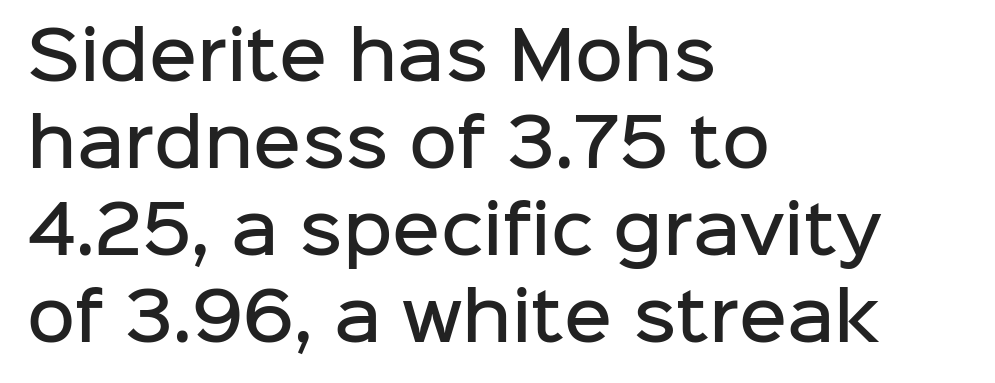
{"serif": "no", "italic": "no", "bold": "semi", "weight": "semibold", "width": "normal", "stroke_contrast": "low", "x_height": "medium", "monospaced": "no", "underline": "no", "align": "left", "line_spacing": "normal", "line_spacing_ratio": 1.32, "letter_spacing": "normal", "letter_spacing_em": 0.0, "glyph_px": 66}
